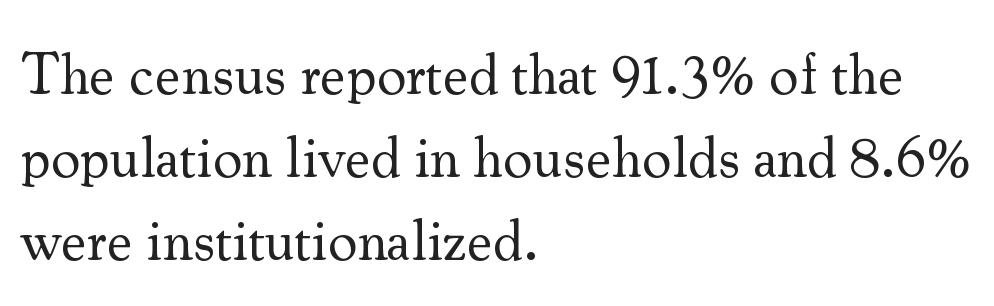
The block of text has a typical density, with ordinary space between rows. The passage is arranged the way most books set body copy — flush left. The designer went with a serif here, giving each stem small feet. Is this a fixed-width face? No — the glyphs have proportional, varying widths.
